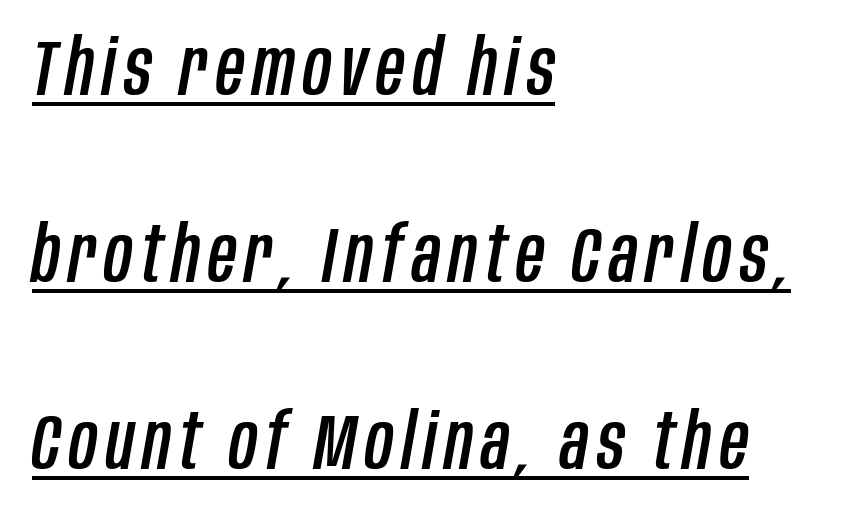
Q: Is the text italic (slanted)? A: Yes, it leans right by about 10 degrees.
Q: Is the text underlined? A: Yes.
Q: How is the paragraph aligned? A: Left-aligned.
Q: Is the spacing between lines tight, normal or loose? A: Loose.
Q: Width (condensed, normal, or wide)? A: Condensed.
Q: Stroke contrast? A: Low.
Q: x-height? A: Large.
Q: Monospaced? A: No.
